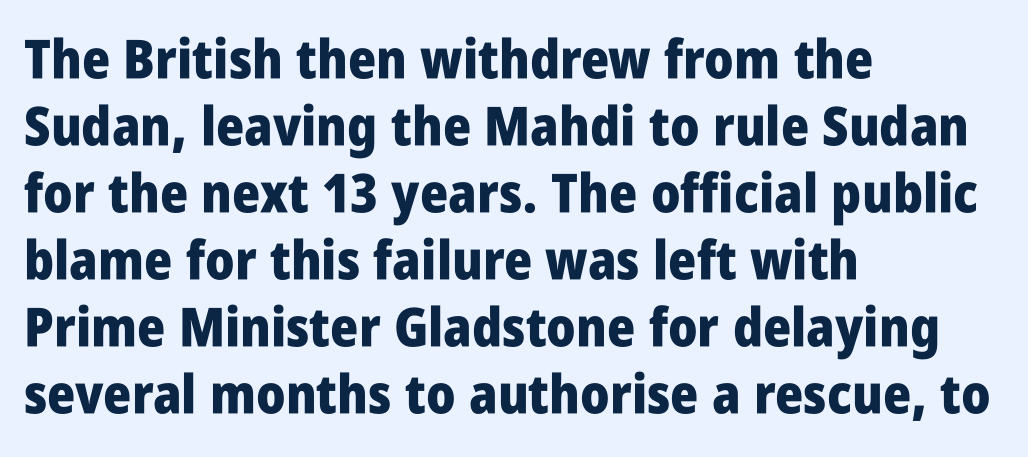
Q: Is the text bold? A: Yes.
Q: Is the text italic (slanted)? A: No, it is upright.
Q: Is the typeface a serif or a sans-serif typeface? A: Sans-serif.
Q: Is the text underlined? A: No.
Q: How is the paragraph aligned? A: Left-aligned.
Q: Is the spacing between letters normal or unusually wide? A: Normal.
Q: Width (condensed, normal, or wide)? A: Condensed.
Q: Stroke contrast? A: Low.
Q: x-height? A: Large.
Q: Monospaced? A: No.
